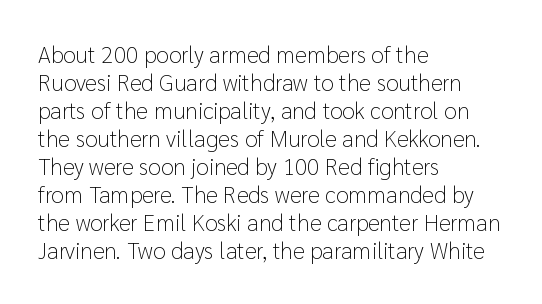
Q: Is the text bold? A: No.
Q: Is the text italic (slanted)? A: No, it is upright.
Q: Is the text underlined? A: No.
Q: How is the paragraph aligned? A: Left-aligned.
Q: Is the spacing between letters normal or unusually wide? A: Normal.
